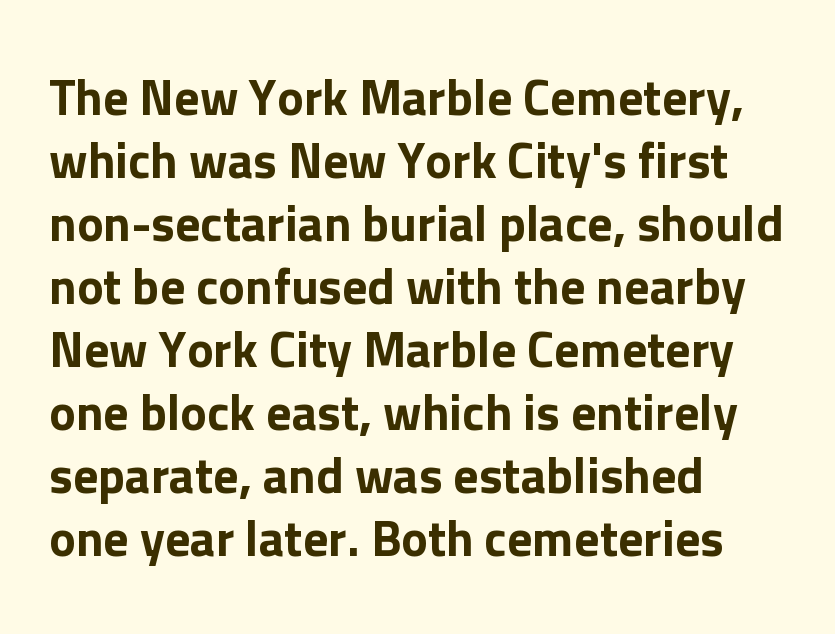
The image shows 50 px sans-serif type, upright; set left-aligned, normal line spacing (1.26x), normal letter spacing, not underlined; low stroke contrast and a medium x-height.
